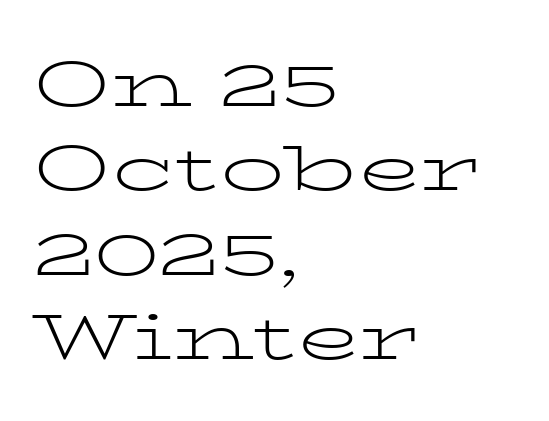
{"serif": "yes", "italic": "no", "bold": "no", "weight": "light", "width": "wide", "stroke_contrast": "low", "x_height": "medium", "monospaced": "no", "underline": "no", "align": "left", "line_spacing": "normal", "line_spacing_ratio": 1.32, "letter_spacing": "normal", "letter_spacing_em": 0.0, "glyph_px": 64}
